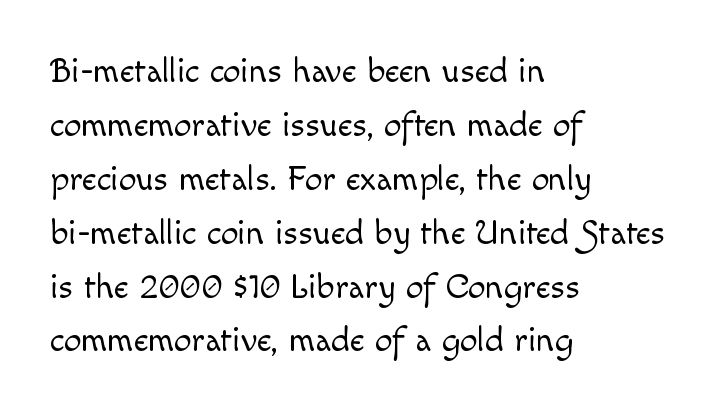
The image shows 35 px light type, upright; set left-aligned, normal line spacing (1.54x), normal letter spacing, not underlined; a small x-height.
